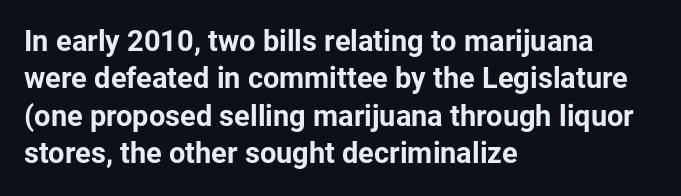
The image shows 29 px bold sans-serif type, upright; set left-aligned, normal line spacing (1.29x), normal letter spacing, not underlined; low stroke contrast and a medium x-height.
